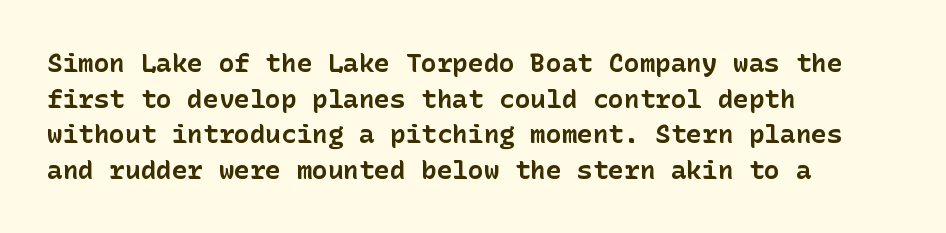
Q: Is the text bold? A: Yes.
Q: Is the text italic (slanted)? A: No, it is upright.
Q: Is the text underlined? A: No.
Q: How is the paragraph aligned? A: Left-aligned.
Q: Is the spacing between letters normal or unusually wide? A: Normal.
Q: Is the spacing between lines tight, normal or loose? A: Normal.
